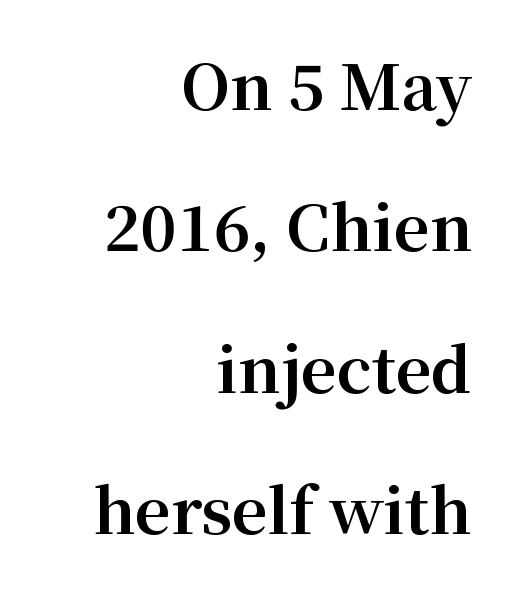
{"serif": "yes", "italic": "no", "bold": "yes", "weight": "bold", "width": "normal", "stroke_contrast": "medium", "x_height": "medium", "monospaced": "no", "underline": "no", "align": "right", "line_spacing": "loose", "line_spacing_ratio": 2.28, "letter_spacing": "normal", "letter_spacing_em": 0.0, "glyph_px": 62}
